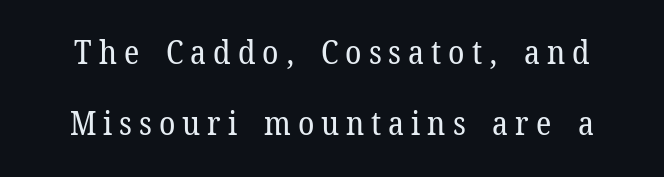
{"serif": "yes", "italic": "no", "bold": "no", "weight": "regular", "width": "normal", "stroke_contrast": "low", "x_height": "medium", "monospaced": "no", "underline": "no", "line_spacing": "loose", "line_spacing_ratio": 2.14, "letter_spacing": "wide", "letter_spacing_em": 0.21, "glyph_px": 33}
